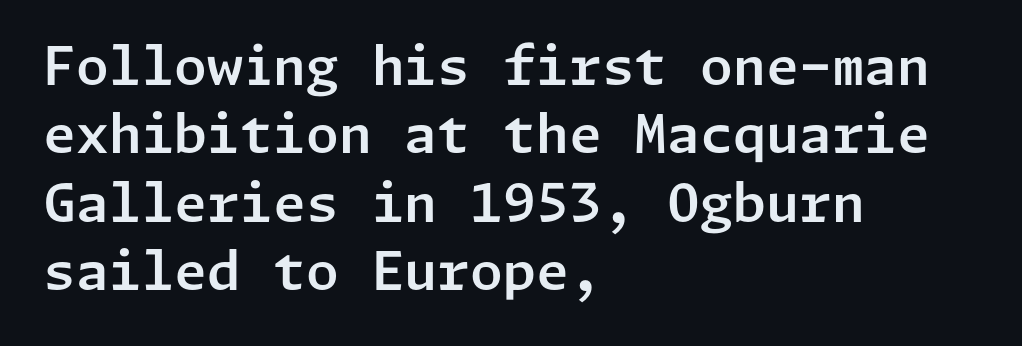
The image shows 53 px sans-serif type, upright; set left-aligned, normal line spacing (1.29x), normal letter spacing, not underlined; low stroke contrast and a medium x-height.
